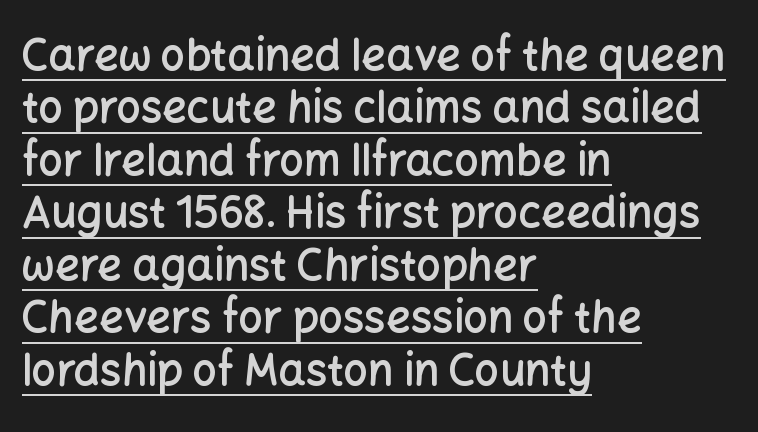
Q: Is the text bold? A: Semi-bold.
Q: Is the text italic (slanted)? A: No, it is upright.
Q: Is the typeface a serif or a sans-serif typeface? A: Sans-serif.
Q: Is the text underlined? A: Yes.
Q: How is the paragraph aligned? A: Left-aligned.
Q: Is the spacing between letters normal or unusually wide? A: Normal.
Q: Width (condensed, normal, or wide)? A: Normal.
Q: Stroke contrast? A: Low.
Q: x-height? A: Medium.
Q: Monospaced? A: No.
